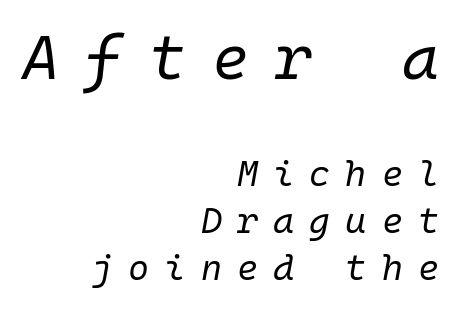
{"italic": "yes", "lean": "right", "slant_degrees": 10, "bold": "no", "weight": "regular", "width": "normal", "stroke_contrast": "low", "x_height": "medium", "monospaced": "yes", "underline": "no", "align": "right", "line_spacing": "normal", "line_spacing_ratio": 1.3, "letter_spacing": "wide", "letter_spacing_em": 0.42, "larger_block": "first", "size_ratio": 1.75, "glyph_px": 63}
